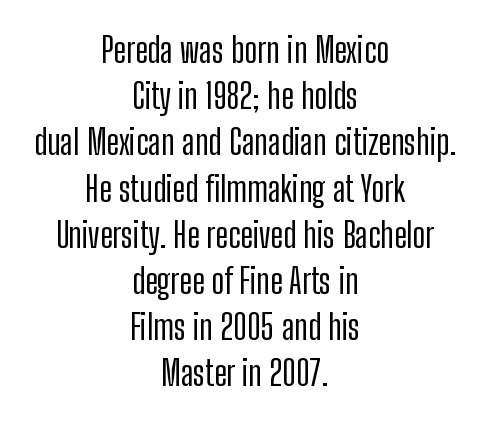
Teacher's note: observe the equal gaps on both sides — that is centered alignment. Interline gaps are of average width in this sample. The zone under the glyphs is completely vacant. A typesetter would label this face a sans. Proportional: the letters do not fall into vertical columns.
